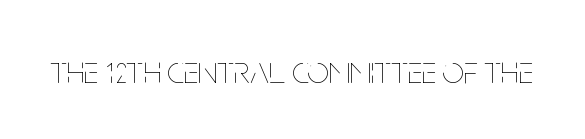
Q: Is the text bold? A: No.
Q: Is the text italic (slanted)? A: No, it is upright.
Q: Is the text underlined? A: No.
Q: Is the spacing between letters normal or unusually wide? A: Normal.
Q: Width (condensed, normal, or wide)? A: Condensed.
Q: Stroke contrast? A: Low.
Q: x-height? A: Large.
Q: Monospaced? A: No.
